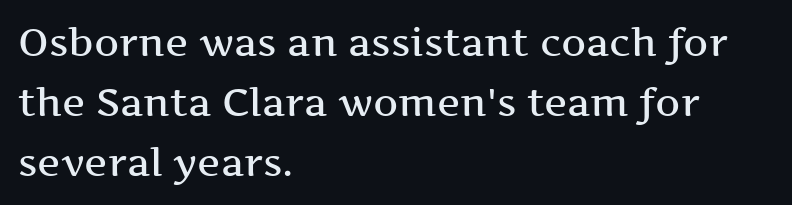
Think of a printed novel: that variable character pitch is what you see here. Default kerning and tracking; the words read as compact shapes. What weight is shown? A semibold, between regular and bold. Does the leading feel generous? No, just average. Each line starts at the same left margin while the right side varies. These lines were composed using upright roman letters.
